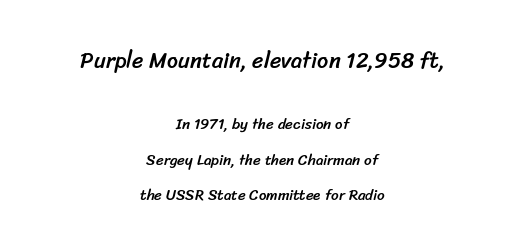
The image shows 22 px text type; set centered, loose line spacing (2.35x), normal letter spacing, not underlined; the first (top) block is 1.47x larger.
